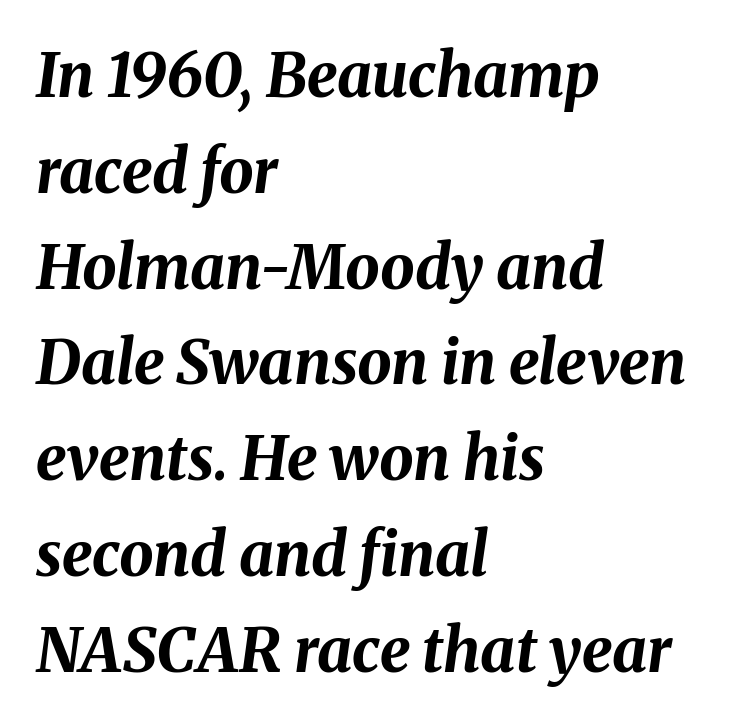
Baseline-to-baseline distance is the conventional proportion of letter height. You could call the tracking neutral — neither tight nor loose. What weight is shown? A full bold with thick strokes. One-word summary of the alignment: left.
